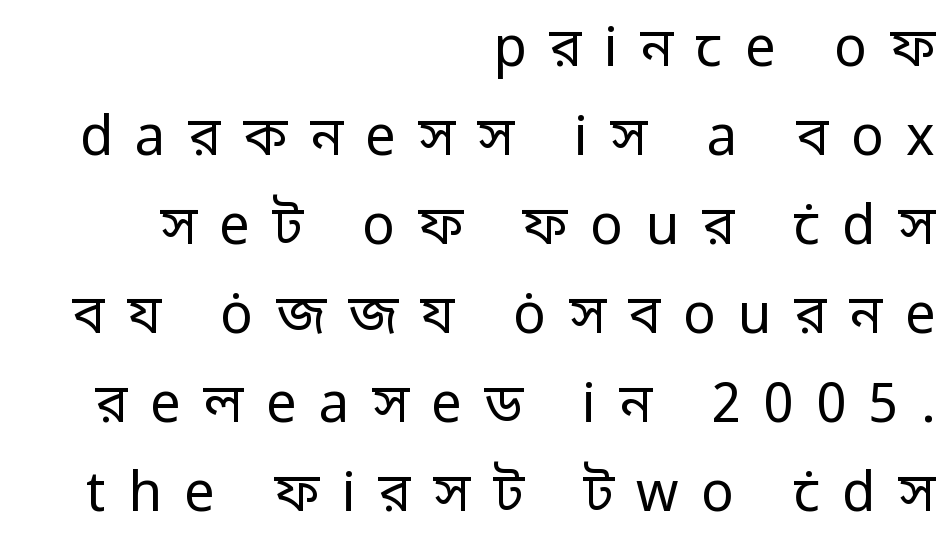
The image shows 54 px regular-weight sans-serif type, upright; set right-aligned, normal line spacing (1.65x), unusually wide letter spacing (+0.42 em), not underlined; low stroke contrast and a medium x-height.
